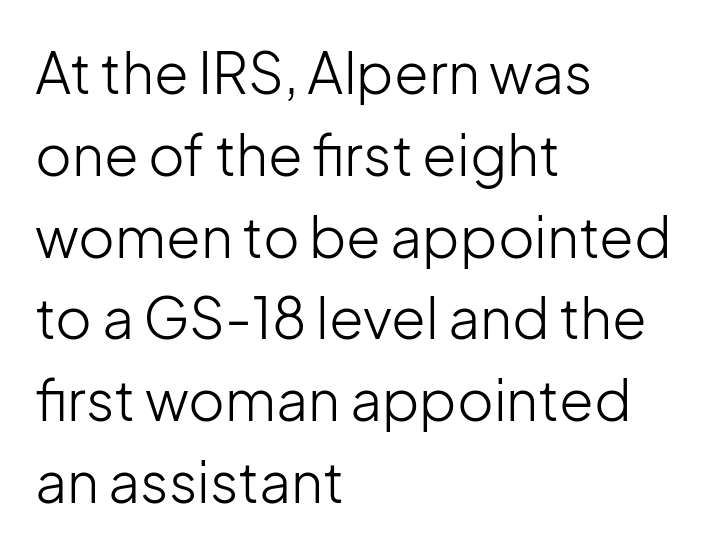
Q: Is the text bold? A: No.
Q: Is the text italic (slanted)? A: No, it is upright.
Q: Is the typeface a serif or a sans-serif typeface? A: Sans-serif.
Q: Is the text underlined? A: No.
Q: How is the paragraph aligned? A: Left-aligned.
Q: Is the spacing between letters normal or unusually wide? A: Normal.
Q: Is the spacing between lines tight, normal or loose? A: Normal.
Q: Width (condensed, normal, or wide)? A: Normal.
Q: Stroke contrast? A: Low.
Q: x-height? A: Medium.
Q: Monospaced? A: No.
